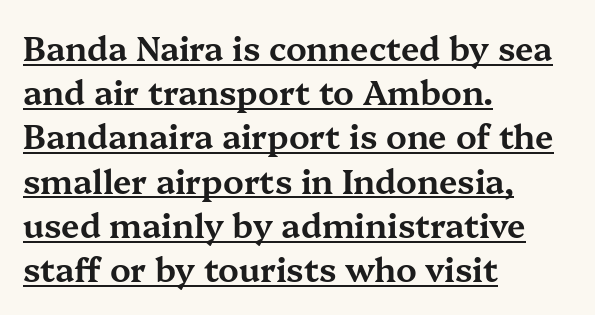
{"serif": "yes", "italic": "no", "width": "wide", "stroke_contrast": "medium", "x_height": "medium", "monospaced": "no", "underline": "yes", "align": "left", "line_spacing": "normal", "line_spacing_ratio": 1.34, "letter_spacing": "normal", "letter_spacing_em": 0.0, "glyph_px": 33}
